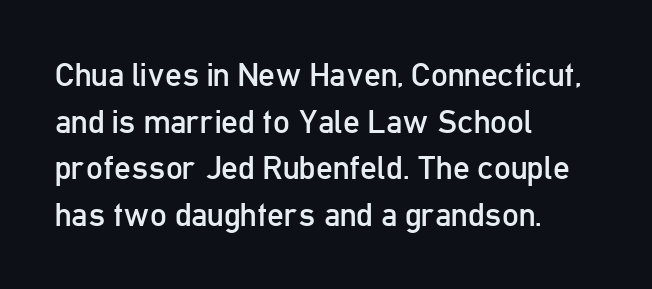
Regular leading. Every row of glyphs begins at an identical x-position on the left. Each row of text sits above clean, open space. This sample uses plain, unmodified letter spacing.
